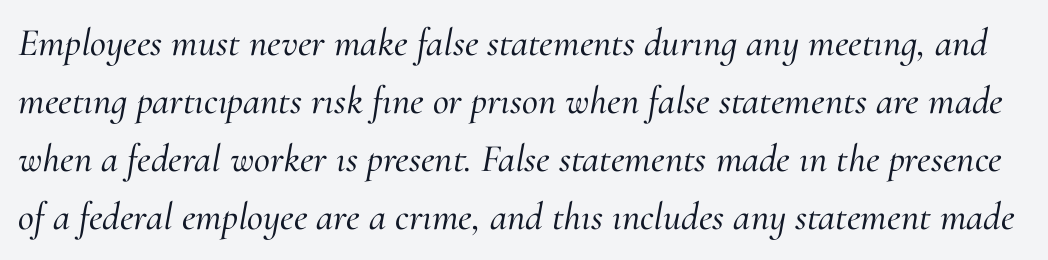
{"serif": "yes", "italic": "yes", "lean": "right", "slant_degrees": 10, "width": "normal", "stroke_contrast": "medium", "x_height": "small", "monospaced": "no", "underline": "no", "line_spacing": "normal", "line_spacing_ratio": 1.49, "letter_spacing": "normal", "letter_spacing_em": 0.0, "glyph_px": 39}
